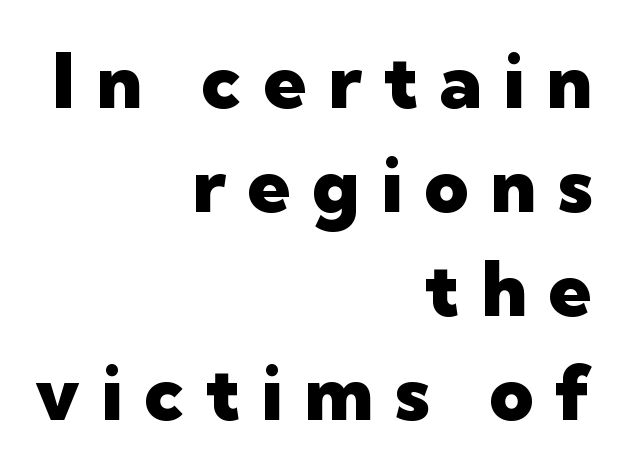
Ascenders rise straight up at ninety degrees. The vertical gap from one line to the next is medium. Display-style spreading of the glyphs; the letterfit is very open. Unlike a traditional serif, this face leaves its strokes unadorned. Visually the block forms a straight wall on the right and a jagged coastline on the left. Think of a printed novel: that variable character pitch is what you see here.
